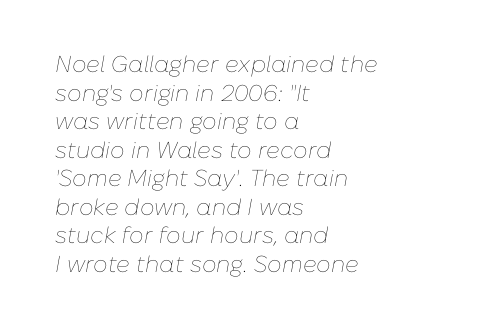
Emphasis-style slanted type is in use. The strokes are not fattened; the text isn't bold. Only glyphs here, with clear space below each row. A typesetter would call this zero additional tracking. The lines are quadded left.
